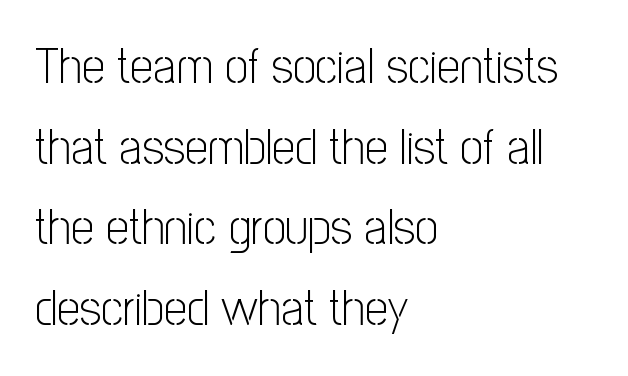
The image shows 51 px light, condensed sans-serif type, upright; set left-aligned, normal line spacing (1.58x), normal letter spacing, not underlined; low stroke contrast and a medium x-height.
